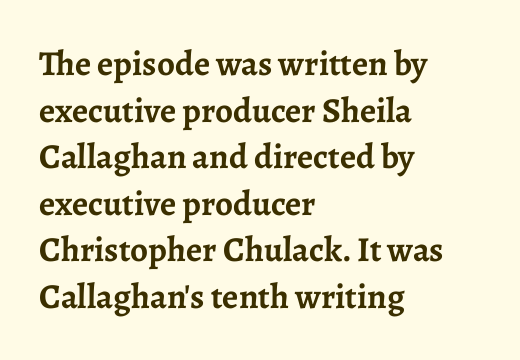
You can tell it's not italic because the verticals are truly vertical. The letterforms sit shoulder to shoulder at normal distance. The passage shown is not underscored anywhere. Classification — serif. Reading down the column, the eye jumps a familiar distance to each next line. Its strokes are broad and dark, the hallmark of bold type.
